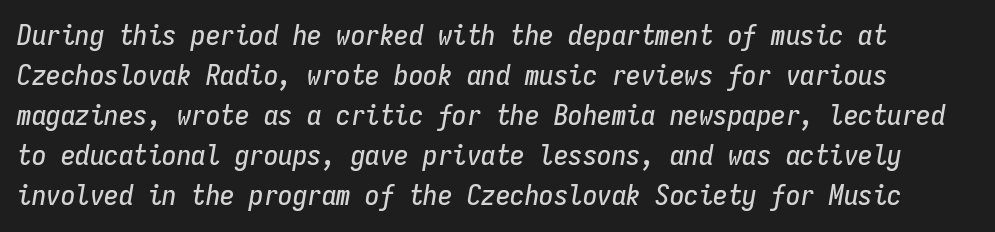
The tracking reads as untouched default to a designer's eye. Each letter, wide or thin by design, is forced into the same width here. In terms of posture, this sample is oblique. The rows are spaced the way most documents space them. Rule under the text: the space is simply empty.
